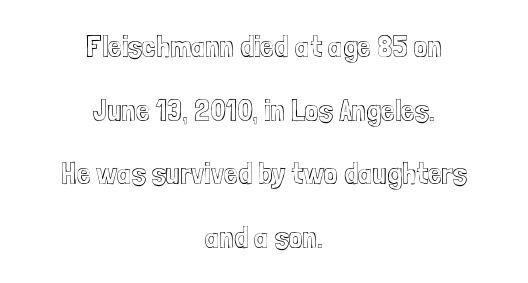
The image shows 31 px condensed type, upright; set centered, loose line spacing (2.05x), normal letter spacing, not underlined; a medium x-height.
